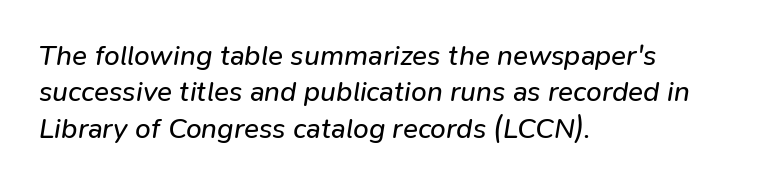
{"italic": "yes", "lean": "right", "slant_degrees": 9, "bold": "no", "weight": "regular", "width": "normal", "stroke_contrast": "low", "x_height": "medium", "monospaced": "no", "underline": "no", "align": "left", "line_spacing": "normal", "line_spacing_ratio": 1.3, "letter_spacing": "normal", "letter_spacing_em": 0.0, "glyph_px": 28}
